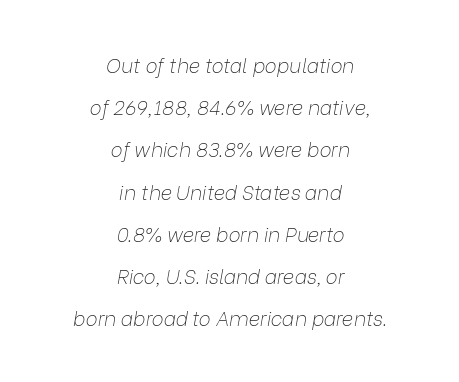
Q: Is the text bold? A: No.
Q: Is the text italic (slanted)? A: Yes, it leans right by about 9 degrees.
Q: Is the text underlined? A: No.
Q: How is the paragraph aligned? A: Centered.
Q: Is the spacing between letters normal or unusually wide? A: Normal.
Q: Is the spacing between lines tight, normal or loose? A: Loose.
